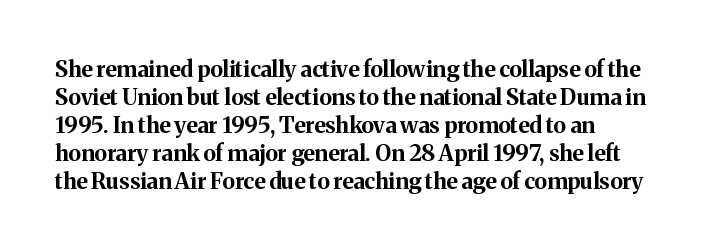
The image shows 22 px bold type, upright; set normal line spacing (1.27x), normal letter spacing, not underlined.
